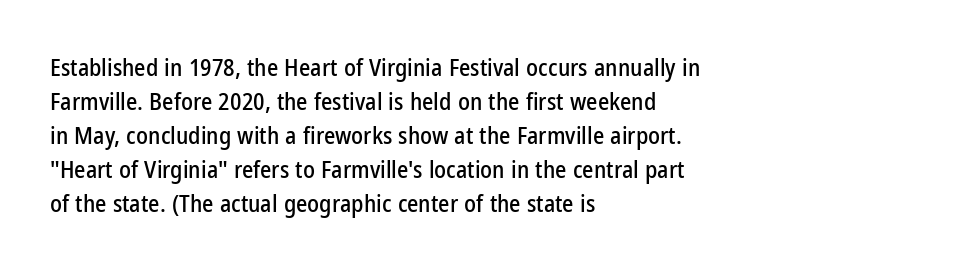
The image shows 24 px text type, upright; set left-aligned, normal line spacing (1.42x), normal letter spacing, not underlined.
